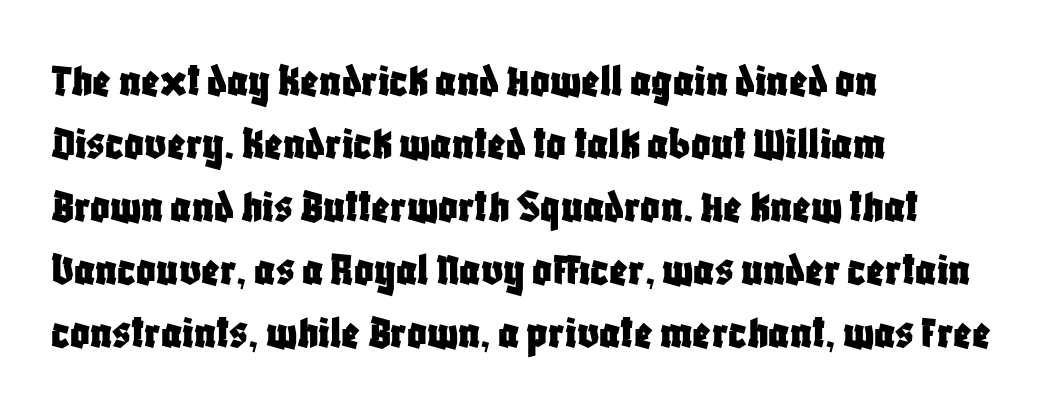
To sum up the face: it is a sans, with no serifs. Nobody touched the tracking dial on this one. The specimen omits any rule beneath the text block's lines. Designer's note — italics off, roman on. Caption: multi-line text, flush left, ragged right.
